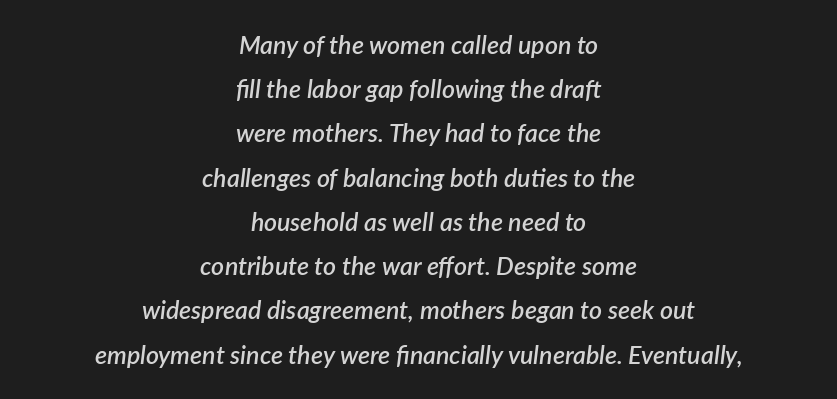
{"italic": "yes", "lean": "right", "slant_degrees": 7, "bold": "semi", "underline": "no", "align": "center", "line_spacing_ratio": 1.77, "letter_spacing": "normal", "letter_spacing_em": 0.0, "glyph_px": 25}
